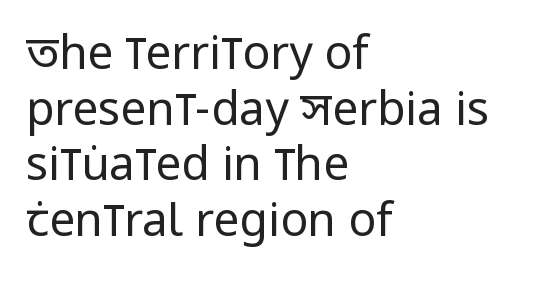
The image shows 46 px regular-weight, condensed sans-serif type, upright; set left-aligned, line spacing 1.21x, normal letter spacing, not underlined; low stroke contrast and a large x-height.
